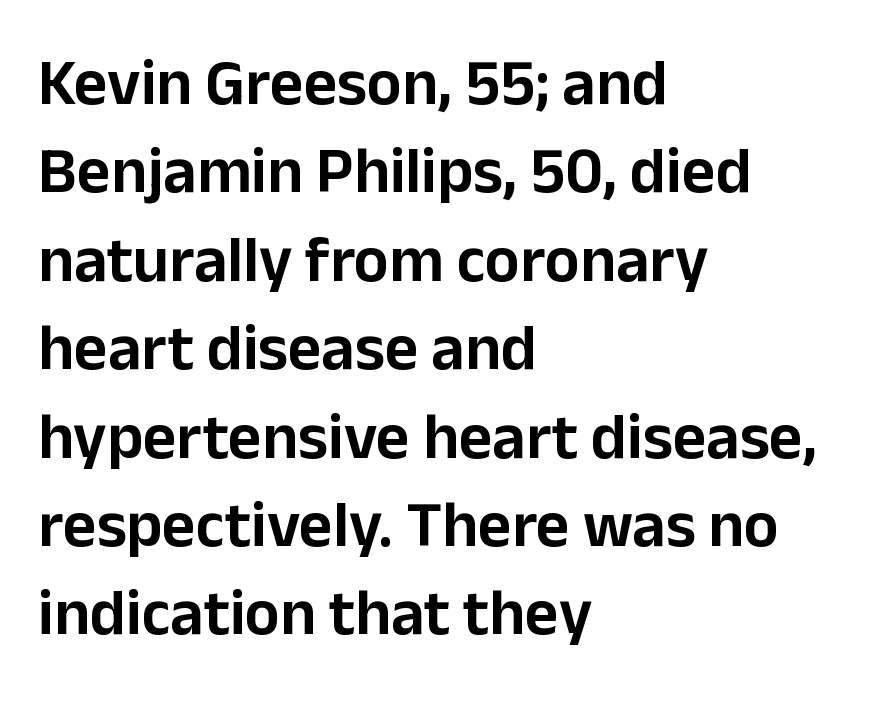
Inter-character spacing is left at the font's built-in metrics. The lines in this sample share a left origin and differ only in where they stop. A roman cut, with each character standing at attention. The rendering shows plain stroke endings on the letterforms — a sans-serif design. Type without underlining.
